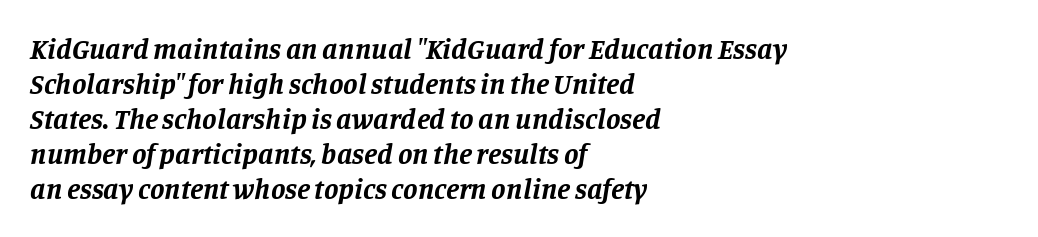
The image shows 29 px bold serif type, italic (leaning right); set left-aligned, line spacing 1.21x, normal letter spacing, not underlined; low stroke contrast and a large x-height.
